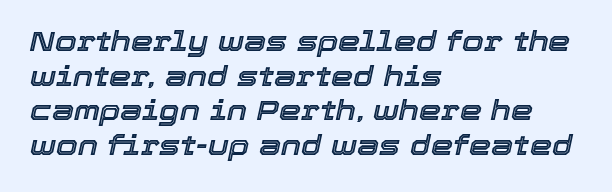
Q: Is the text italic (slanted)? A: Yes, it leans right by about 12 degrees.
Q: Is the text underlined? A: No.
Q: How is the paragraph aligned? A: Left-aligned.
Q: Is the spacing between letters normal or unusually wide? A: Normal.
Q: Width (condensed, normal, or wide)? A: Normal.
Q: x-height? A: Medium.
Q: Monospaced? A: No.
